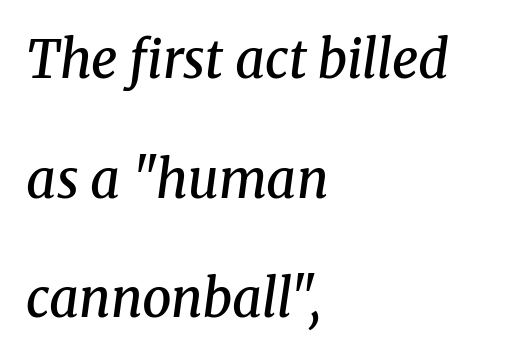
{"serif": "yes", "italic": "yes", "lean": "right", "slant_degrees": 8, "bold": "semi", "weight": "semibold", "width": "normal", "stroke_contrast": "medium", "x_height": "medium", "monospaced": "no", "underline": "no", "align": "left", "line_spacing": "loose", "line_spacing_ratio": 2.3, "letter_spacing": "normal", "letter_spacing_em": 0.0, "glyph_px": 52}
